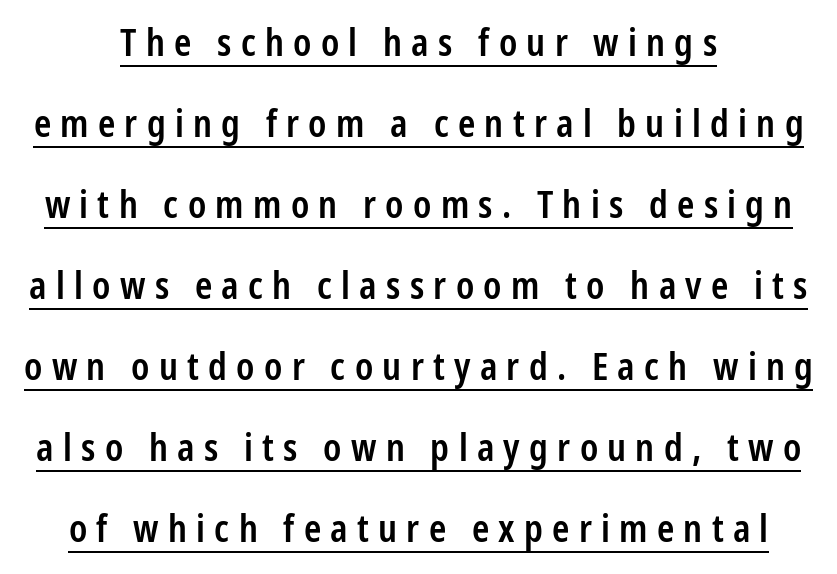
The image shows 37 px semibold, condensed sans-serif type, upright; set loose line spacing (2.19x), unusually wide letter spacing (+0.25 em), underlined; low stroke contrast and a medium x-height.
